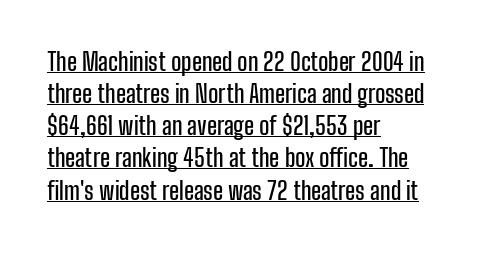
Whoever set this chose a conventional vertical rhythm. Caption: standard tracking, unaltered. Beneath each row of characters lies a ruled line. Nope, not italic — everything's standing straight.
